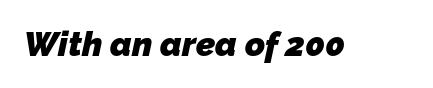
{"serif": "no", "bold": "yes", "weight": "heavy", "width": "normal", "stroke_contrast": "low", "x_height": "medium", "monospaced": "no", "underline": "no", "letter_spacing": "normal", "letter_spacing_em": 0.0, "glyph_px": 34}
